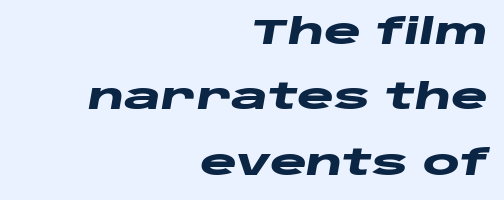
The typesetter chose a ragged-left arrangement here. The glyphs are unaccompanied by any horizontal stroke below them. Spacing verdict: proportional, widths tailored to each character. Strokes here are thick enough to call this a true bold. Here the glyphs are tracked normally, forming tight word shapes. The letters are slanted; this is an italic face.
